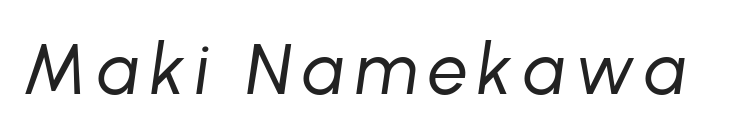
The image shows 71 px regular-weight type, italic (leaning right); set not underlined; low stroke contrast and a medium x-height.
